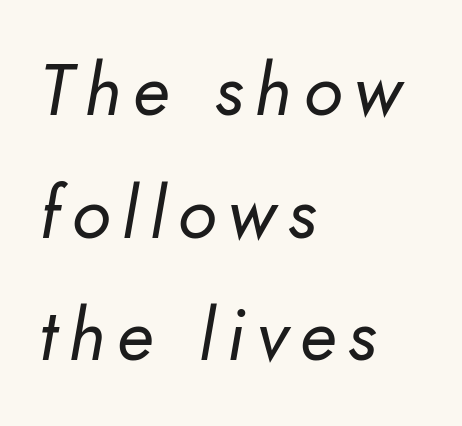
The image shows 73 px regular-weight type, italic (leaning right); set left-aligned, normal line spacing (1.68x), not underlined; low stroke contrast and a small x-height.
